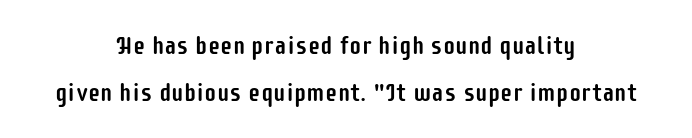
Caption: standard tracking, unaltered. Vertical strokes here are truly vertical. The rag falls on both sides of this text block equally. Just letters on the line, the space beneath them empty.
